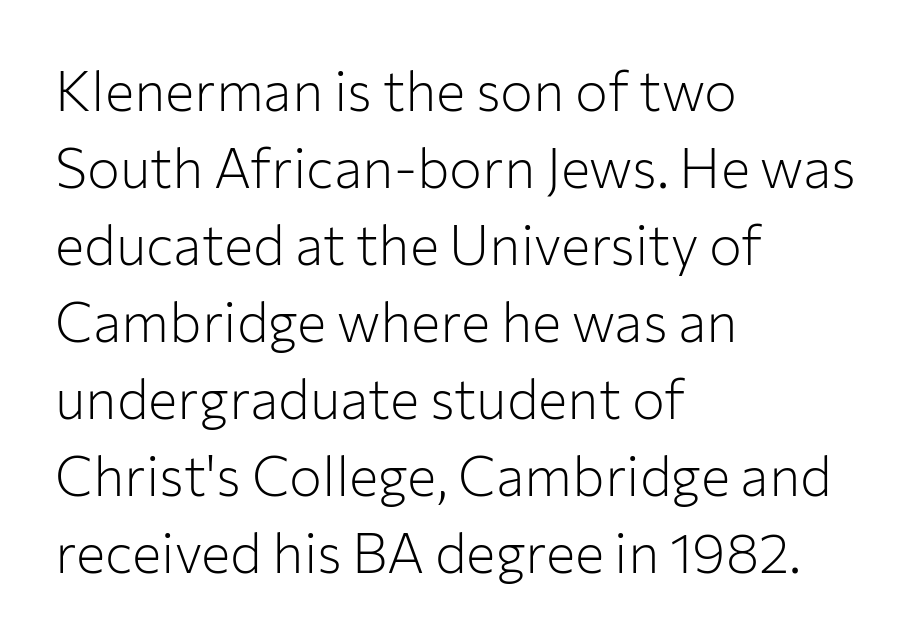
The image shows 55 px light sans-serif type, upright; set left-aligned, normal line spacing (1.4x), normal letter spacing, not underlined; low stroke contrast and a medium x-height.
